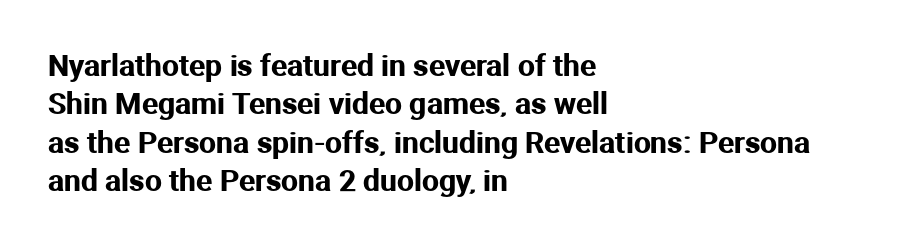
{"serif": "no", "italic": "no", "width": "normal", "stroke_contrast": "medium", "x_height": "medium", "monospaced": "no", "underline": "no", "align": "left", "line_spacing": "normal", "line_spacing_ratio": 1.28, "letter_spacing": "normal", "letter_spacing_em": 0.0, "glyph_px": 30}
